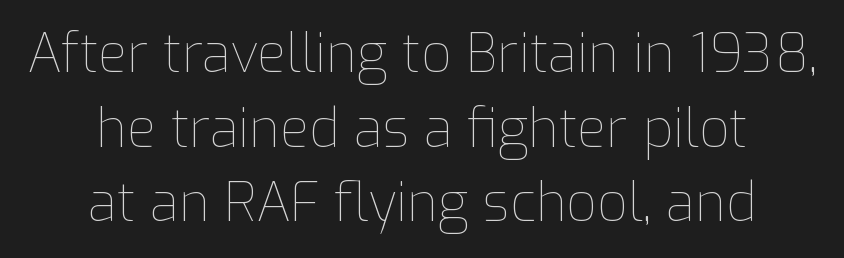
Does the copy run flush right? No — it is centered line by line. The zone under the glyphs is completely vacant. The passage shown stacks its lines at a standard gap. Each word holds together tightly as a unit, with standard inter-letter gaps.
